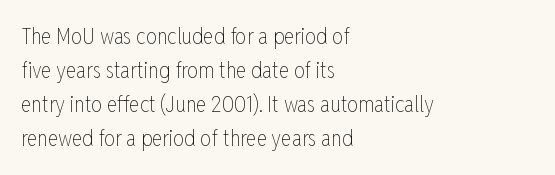
{"italic": "no", "bold": "no", "underline": "no", "align": "left", "line_spacing": "normal", "line_spacing_ratio": 1.55, "letter_spacing": "normal", "letter_spacing_em": 0.0, "glyph_px": 22}
